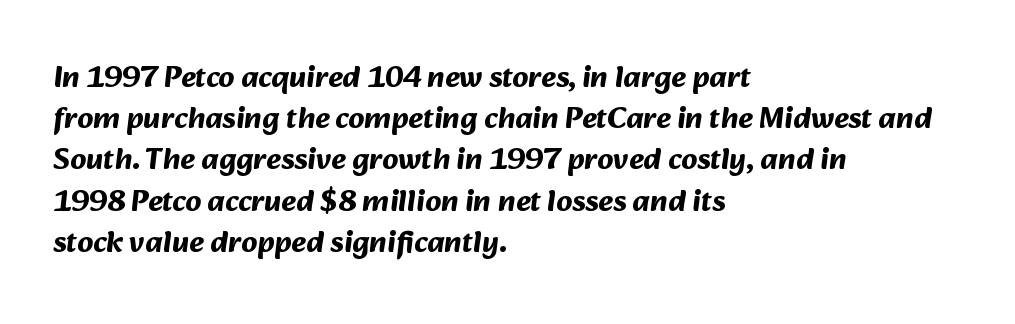
Classification — sans serif. If you measured baseline to baseline, you'd find a middling distance. The characters look thick and weighty, a clear bold. Here the designer chose a conventional face with non-uniform glyph widths. Plain, unruled lines of type.
